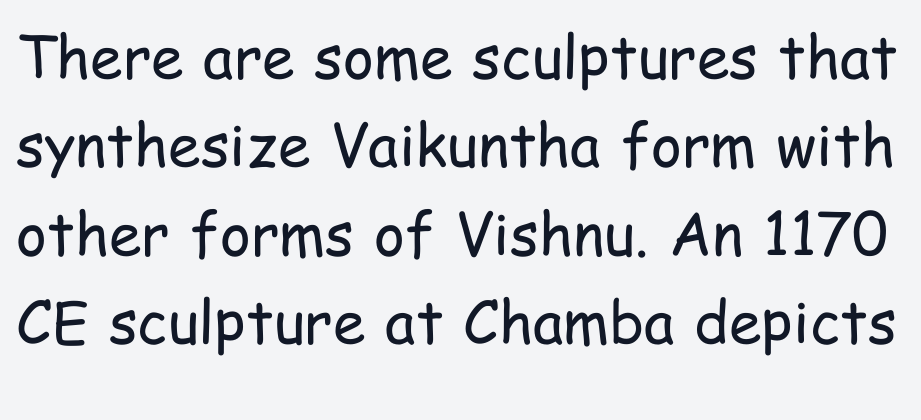
The image shows 59 px regular-weight, condensed sans-serif type, upright; set normal line spacing (1.5x), normal letter spacing, not underlined; low stroke contrast and a medium x-height.
